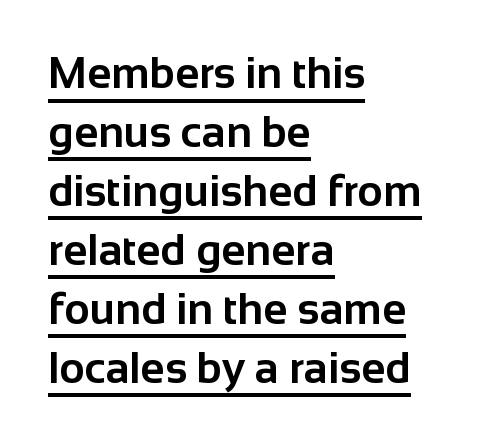
Q: Is the text bold? A: Yes.
Q: Is the text italic (slanted)? A: No, it is upright.
Q: Is the typeface a serif or a sans-serif typeface? A: Sans-serif.
Q: Is the text underlined? A: Yes.
Q: How is the paragraph aligned? A: Left-aligned.
Q: Is the spacing between letters normal or unusually wide? A: Normal.
Q: Is the spacing between lines tight, normal or loose? A: Normal.
Q: Width (condensed, normal, or wide)? A: Normal.
Q: Stroke contrast? A: Low.
Q: x-height? A: Medium.
Q: Monospaced? A: No.
